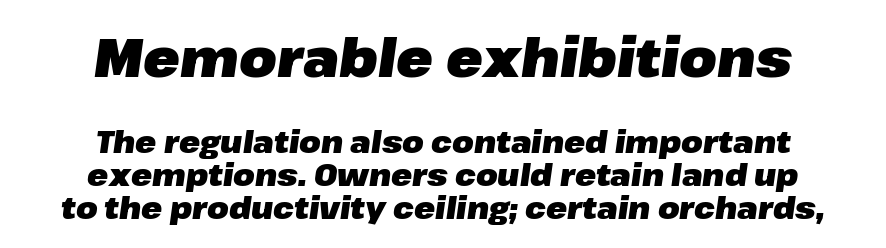
{"italic": "yes", "lean": "right", "slant_degrees": 8, "bold": "yes", "weight": "heavy", "width": "normal", "stroke_contrast": "low", "x_height": "medium", "monospaced": "no", "underline": "no", "align": "center", "line_spacing": "tight", "line_spacing_ratio": 1.06, "letter_spacing": "normal", "letter_spacing_em": 0.0, "larger_block": "first", "size_ratio": 1.74, "glyph_px": 54}
